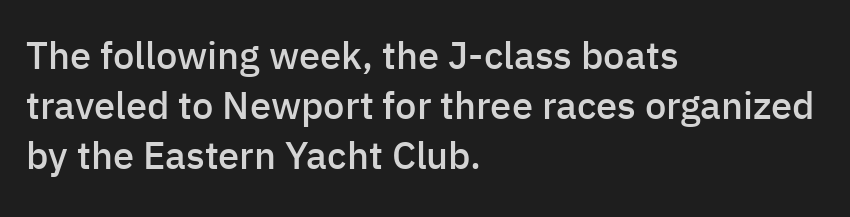
{"serif": "no", "italic": "no", "bold": "semi", "weight": "semibold", "width": "normal", "stroke_contrast": "low", "x_height": "medium", "monospaced": "no", "underline": "no", "align": "left", "line_spacing": "normal", "line_spacing_ratio": 1.32, "letter_spacing": "normal", "letter_spacing_em": 0.0, "glyph_px": 38}
